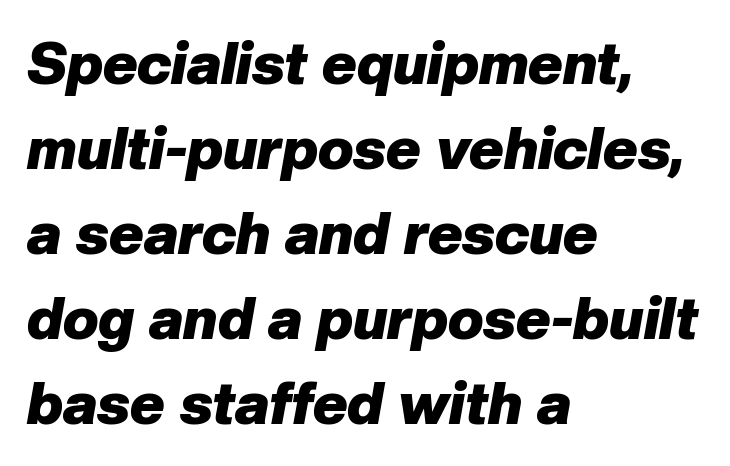
The image shows 59 px heavy type, italic (leaning right); set left-aligned, normal line spacing (1.44x), normal letter spacing, not underlined; low stroke contrast and a medium x-height.
